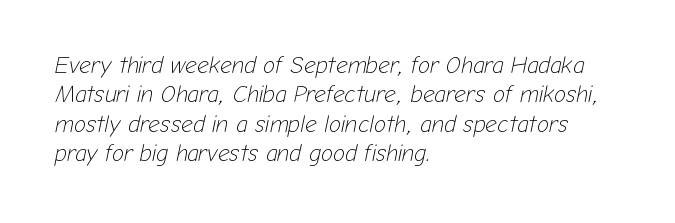
The image shows 23 px text type, italic (leaning right); set left-aligned, normal line spacing (1.28x), normal letter spacing, not underlined.
